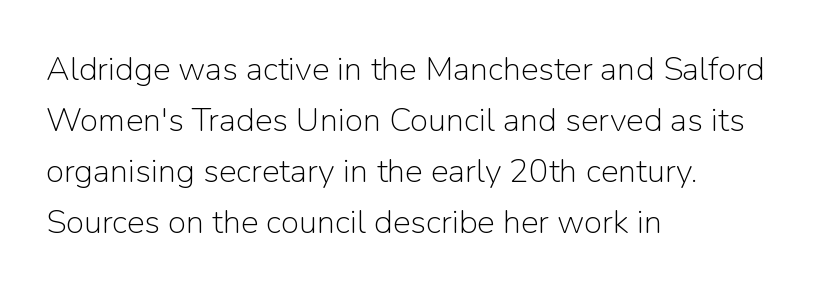
Each letter keeps its own natural width here, so spacing adapts to shape. Horizontally, the lines are justified to the leading edge only. The type sits square on the baseline with zero lean. Glance below the letters and you will spot only blank space.
